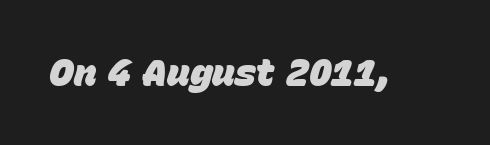
The image shows 38 px heavy type, italic (leaning right); set normal letter spacing, not underlined; low stroke contrast and a large x-height.
